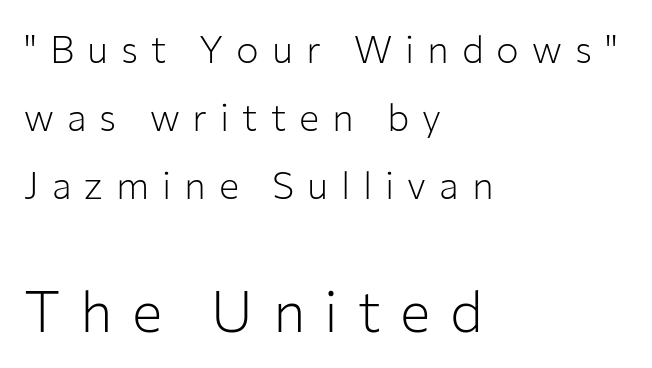
The image shows 57 px light sans-serif type, upright; set left-aligned, line spacing 1.79x, unusually wide letter spacing (+0.34 em), not underlined; the second (bottom) block is 1.5x larger; low stroke contrast and a medium x-height.
